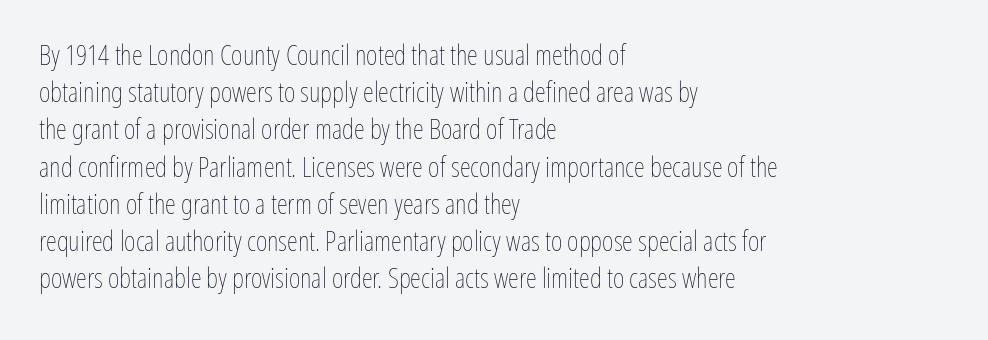
Stroke thickness stays within the range of a standard reading face or lighter. The line-height multiplier appears to be the usual default. In terms of letterspacing, this is plain default setting. Horizontally, the lines are justified to the leading edge only. Only glyphs here, with clear space below each row. Varying glyph widths throughout — classic text-font behaviour.
